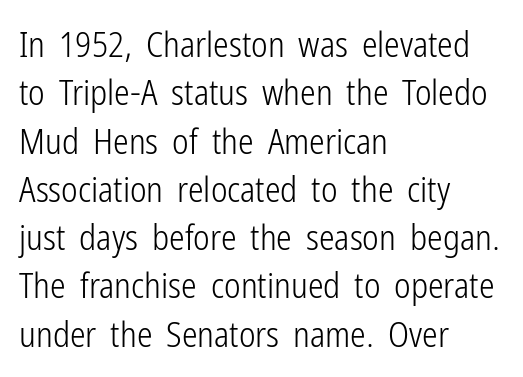
The image shows 35 px light, condensed sans-serif type, upright; set left-aligned, normal line spacing (1.38x), normal letter spacing, not underlined; low stroke contrast and a medium x-height.
